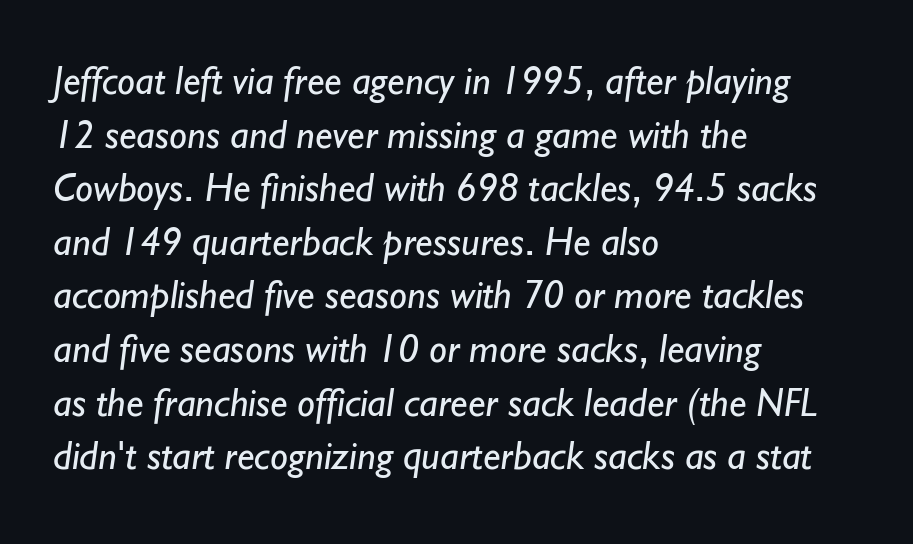
Teacher's note: observe the even left margin — that is flush-left alignment. Is this a fixed-width face? No — the glyphs have proportional, varying widths. Letters rest on an invisible, unmarked baseline. Font category for this specimen: sans-serif.
